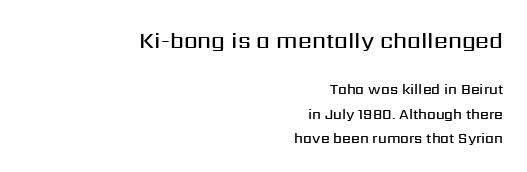
Q: Is the text bold? A: Semi-bold.
Q: Is the text italic (slanted)? A: No, it is upright.
Q: Is the text underlined? A: No.
Q: How is the paragraph aligned? A: Right-aligned.
Q: Is the spacing between letters normal or unusually wide? A: Normal.
Q: Which block of text is set in a larger size, the first (top) or the second (bottom)? A: The first (top) one.
